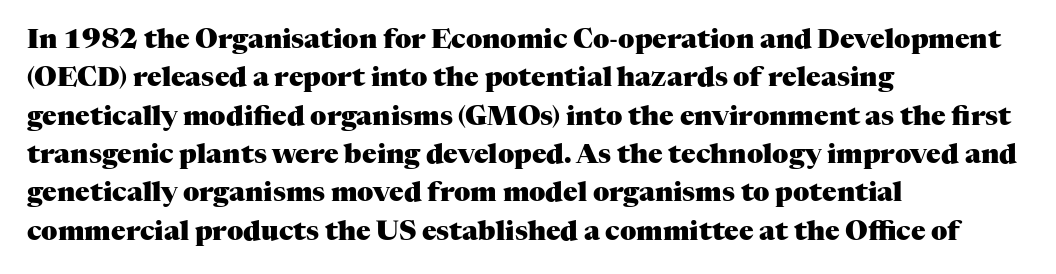
Q: Is the text bold? A: Yes.
Q: Is the text italic (slanted)? A: No, it is upright.
Q: Is the text underlined? A: No.
Q: How is the paragraph aligned? A: Left-aligned.
Q: Is the spacing between letters normal or unusually wide? A: Normal.
Q: Is the spacing between lines tight, normal or loose? A: Normal.
